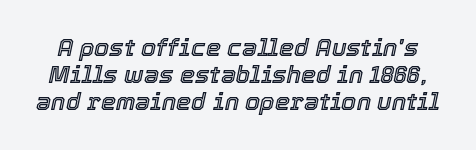
Q: Is the text italic (slanted)? A: Yes, it leans right by about 12 degrees.
Q: Is the text underlined? A: No.
Q: Is the spacing between letters normal or unusually wide? A: Normal.
Q: Is the spacing between lines tight, normal or loose? A: Tight.
